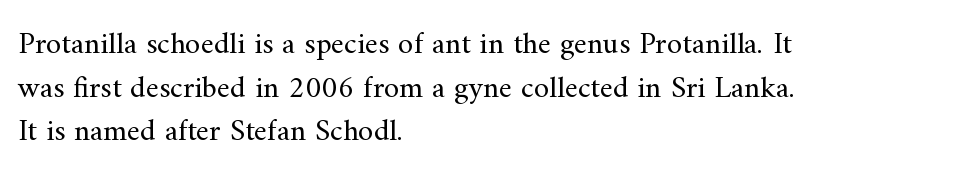
These glyphs show unthickened strokes, regular width or finer. The face used here is seriffed, in the tradition of book romans. The designer left line spacing at the default. Does the copy run flush right? No — it runs flush left. The space beneath each line is pristine and unruled. There is no visible air inserted between adjacent glyphs.
